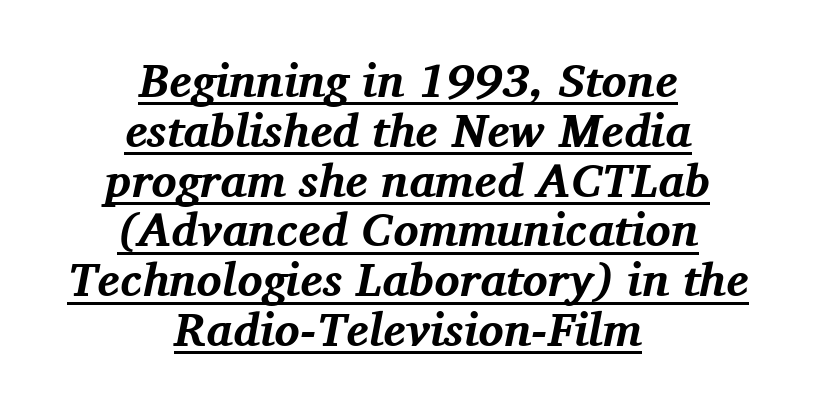
Q: Is the text bold? A: Yes.
Q: Is the text italic (slanted)? A: Yes, it leans right by about 11 degrees.
Q: Is the typeface a serif or a sans-serif typeface? A: Serif.
Q: Is the text underlined? A: Yes.
Q: How is the paragraph aligned? A: Centered.
Q: Is the spacing between letters normal or unusually wide? A: Normal.
Q: Is the spacing between lines tight, normal or loose? A: Tight.
Q: Width (condensed, normal, or wide)? A: Normal.
Q: Stroke contrast? A: Medium.
Q: x-height? A: Medium.
Q: Monospaced? A: No.
